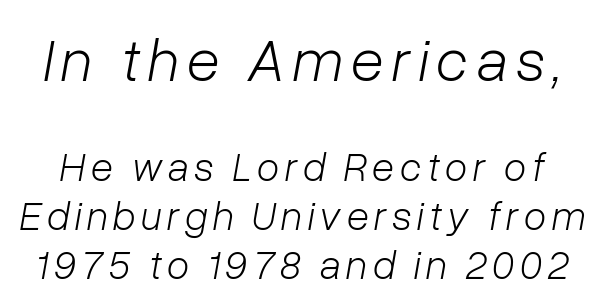
The image shows 61 px light type, italic (leaning right); set line spacing 1.19x, not underlined; the first (top) block is 1.49x larger; low stroke contrast and a medium x-height.
